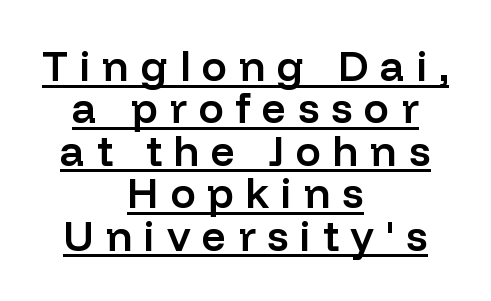
Q: Is the text bold? A: Semi-bold.
Q: Is the text italic (slanted)? A: No, it is upright.
Q: Is the typeface a serif or a sans-serif typeface? A: Sans-serif.
Q: Is the text underlined? A: Yes.
Q: How is the paragraph aligned? A: Centered.
Q: Is the spacing between letters normal or unusually wide? A: Unusually wide.
Q: Is the spacing between lines tight, normal or loose? A: Tight.
Q: Width (condensed, normal, or wide)? A: Normal.
Q: Stroke contrast? A: Low.
Q: x-height? A: Medium.
Q: Monospaced? A: No.
